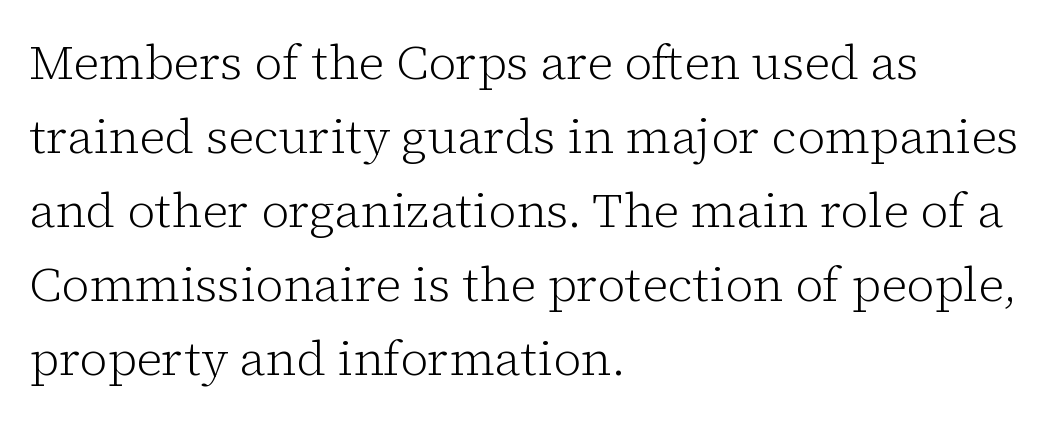
Are there feet on the stems? There are — it's a serif. The block of text has a typical density, with ordinary space between rows. You can tell it's not italic because the verticals are truly vertical. The compositor pushed each line to the left boundary. A clean baseline with only descenders dipping below it. Weight: regular or lighter.
